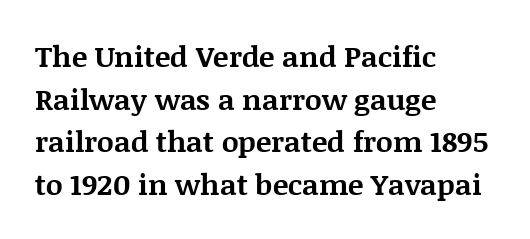
Q: Is the text bold? A: Yes.
Q: Is the text italic (slanted)? A: No, it is upright.
Q: Is the typeface a serif or a sans-serif typeface? A: Serif.
Q: Is the text underlined? A: No.
Q: How is the paragraph aligned? A: Left-aligned.
Q: Is the spacing between letters normal or unusually wide? A: Normal.
Q: Is the spacing between lines tight, normal or loose? A: Normal.
Q: Width (condensed, normal, or wide)? A: Normal.
Q: Stroke contrast? A: Medium.
Q: x-height? A: Large.
Q: Monospaced? A: No.
